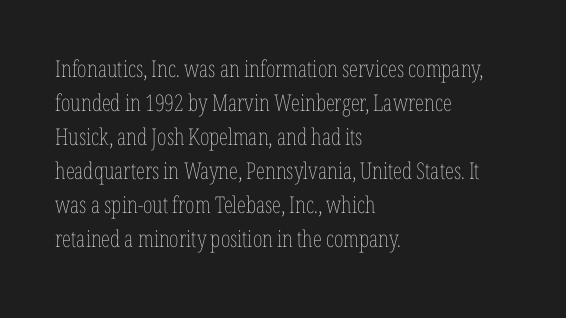
Q: Is the text bold? A: No.
Q: Is the text italic (slanted)? A: No, it is upright.
Q: Is the text underlined? A: No.
Q: How is the paragraph aligned? A: Left-aligned.
Q: Is the spacing between letters normal or unusually wide? A: Normal.
Q: Is the spacing between lines tight, normal or loose? A: Normal.
